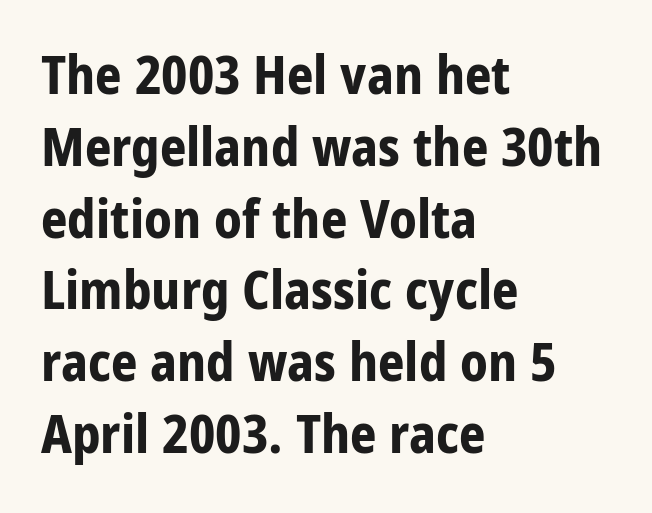
{"serif": "no", "italic": "no", "bold": "yes", "weight": "bold", "width": "condensed", "stroke_contrast": "low", "x_height": "large", "monospaced": "no", "underline": "no", "align": "left", "line_spacing": "normal", "line_spacing_ratio": 1.38, "letter_spacing": "normal", "letter_spacing_em": 0.0, "glyph_px": 52}
